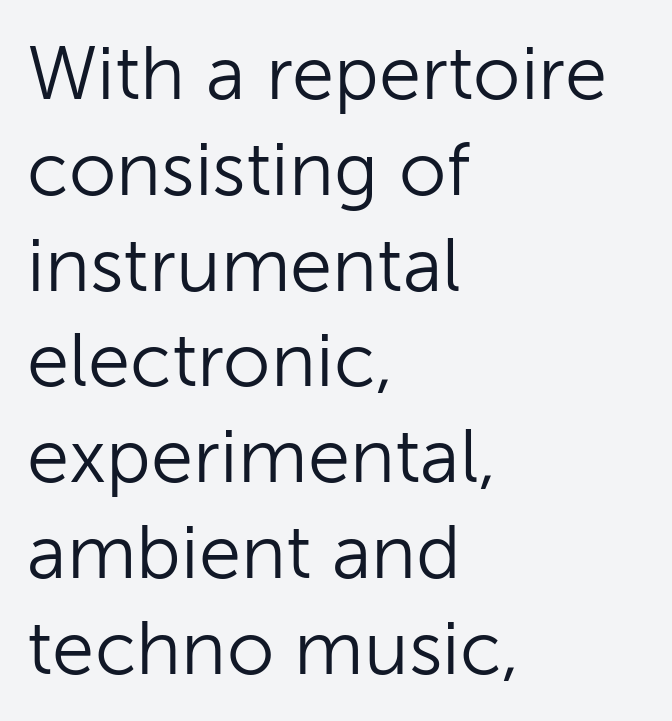
The image shows 76 px light sans-serif type, upright; set left-aligned, normal line spacing (1.26x), normal letter spacing, not underlined; low stroke contrast and a medium x-height.
